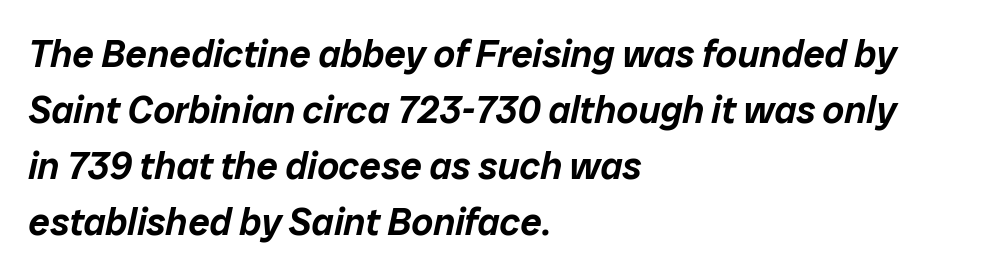
The image shows 38 px text type, italic (leaning right); set left-aligned, normal line spacing (1.47x), normal letter spacing, not underlined; low stroke contrast and a medium x-height.
